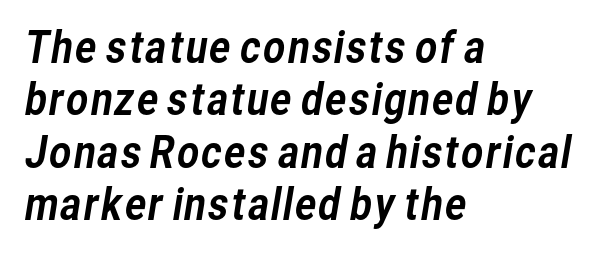
The image shows 43 px sans-serif type; set left-aligned, line spacing 1.22x, normal letter spacing, not underlined; low stroke contrast and a medium x-height.
